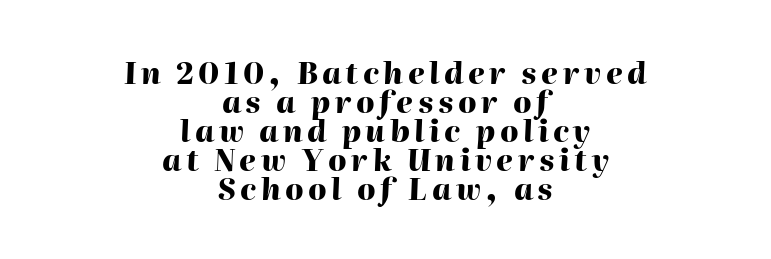
The image shows 30 px heavy type, italic (leaning right); set centered, tight line spacing (0.97x), not underlined; high stroke contrast and a medium x-height.
